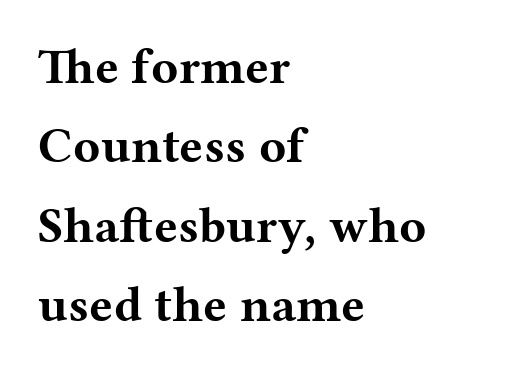
Q: Is the text bold? A: Yes.
Q: Is the text italic (slanted)? A: No, it is upright.
Q: Is the typeface a serif or a sans-serif typeface? A: Serif.
Q: Is the text underlined? A: No.
Q: How is the paragraph aligned? A: Left-aligned.
Q: Is the spacing between letters normal or unusually wide? A: Normal.
Q: Is the spacing between lines tight, normal or loose? A: Normal.
Q: Width (condensed, normal, or wide)? A: Wide.
Q: Stroke contrast? A: Medium.
Q: x-height? A: Medium.
Q: Monospaced? A: No.
